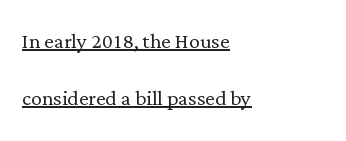
The image shows 27 px text type, upright; set left-aligned, loose line spacing (2.1x), normal letter spacing, underlined.
